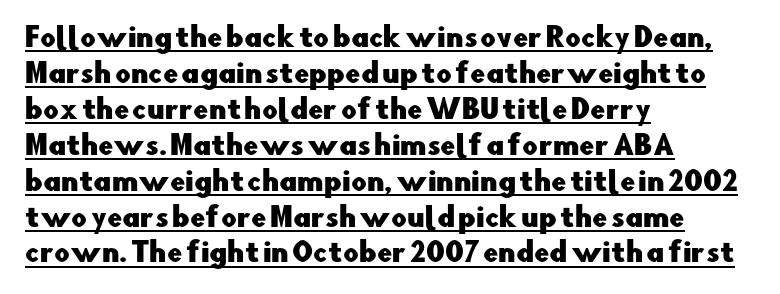
The image shows 27 px text type, upright; set left-aligned, normal line spacing (1.33x), normal letter spacing, underlined.
